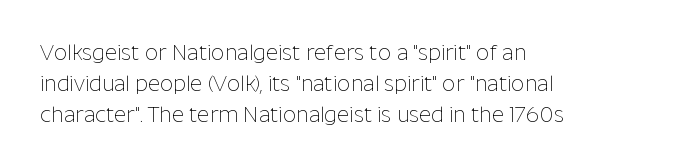
{"italic": "no", "bold": "no", "underline": "no", "align": "left", "line_spacing": "normal", "line_spacing_ratio": 1.47, "letter_spacing": "normal", "letter_spacing_em": 0.0, "glyph_px": 21}
